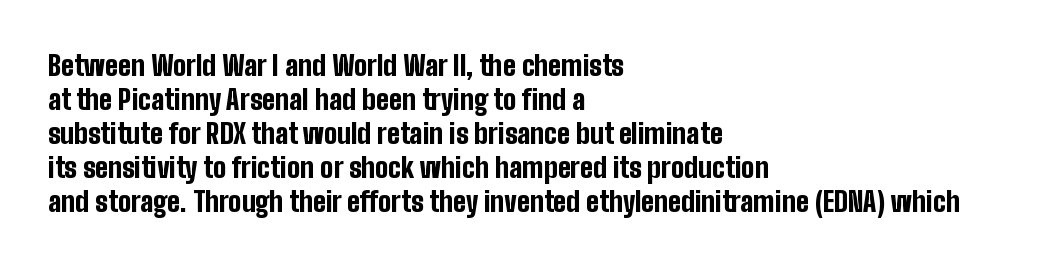
The image shows 28 px bold, condensed sans-serif type, upright; set left-aligned, line spacing 1.21x, normal letter spacing, not underlined; low stroke contrast and a medium x-height.
